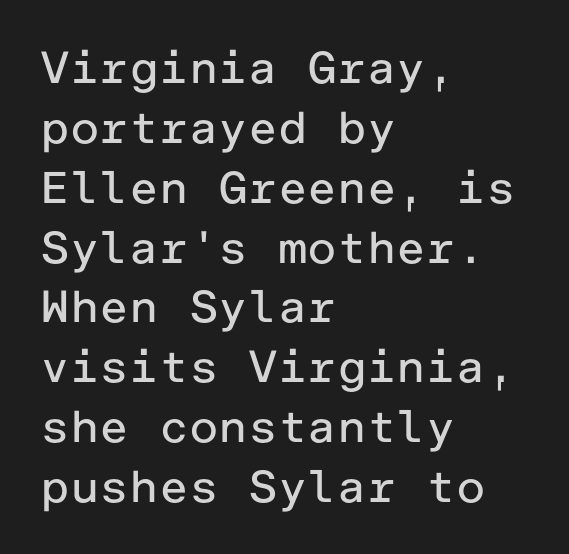
The characters display no serif detailing; their extremities are plain. In terms of letterspacing, this is plain default setting. Descender tails drop into unmarked territory. The passage shown stacks its lines at a standard gap. Where is the straight margin? On the left.
